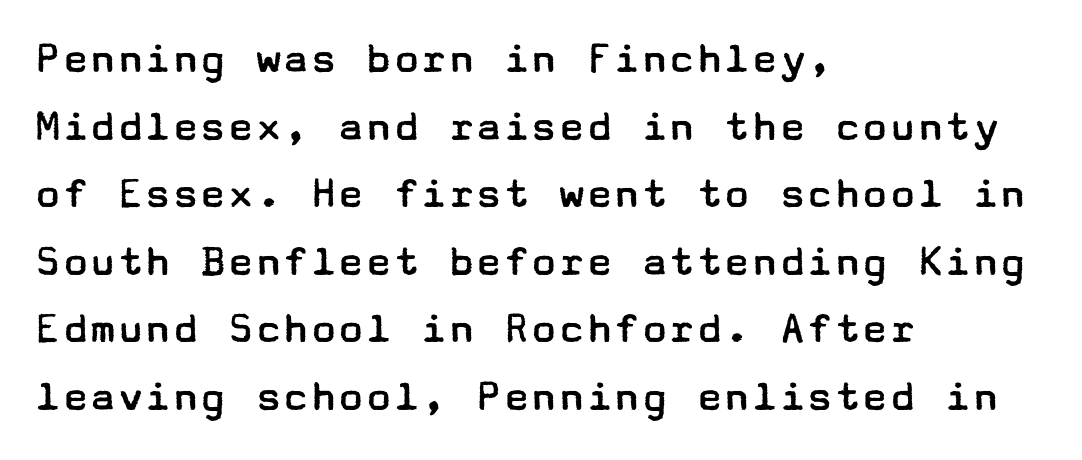
Q: Is the text bold? A: No.
Q: Is the text italic (slanted)? A: No, it is upright.
Q: Is the typeface a serif or a sans-serif typeface? A: Sans-serif.
Q: Is the text underlined? A: No.
Q: How is the paragraph aligned? A: Left-aligned.
Q: Is the spacing between letters normal or unusually wide? A: Normal.
Q: Is the spacing between lines tight, normal or loose? A: Normal.
Q: Width (condensed, normal, or wide)? A: Wide.
Q: Stroke contrast? A: Low.
Q: x-height? A: Medium.
